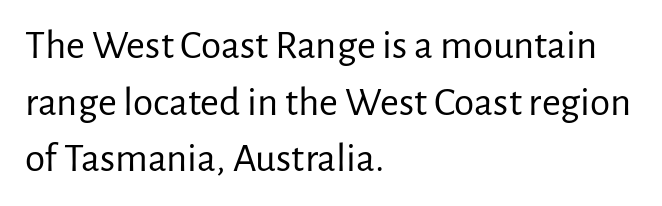
Is there any slant? The stems are plumb. The passage shown is typeset with a sans-serif family. Note the varied advance widths — an 'i' is clearly narrower than an 'm'. Each word holds together tightly as a unit, with standard inter-letter gaps. Each stroke keeps to a modest, everyday thickness or less. Honestly, the row spacing looks completely unremarkable.
